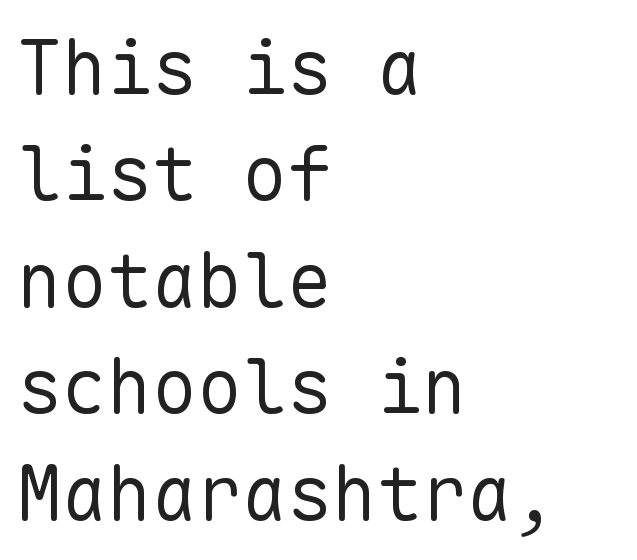
{"serif": "no", "italic": "no", "bold": "no", "weight": "regular", "width": "normal", "stroke_contrast": "low", "x_height": "medium", "monospaced": "yes", "underline": "no", "align": "left", "line_spacing": "normal", "line_spacing_ratio": 1.42, "letter_spacing": "normal", "letter_spacing_em": 0.0, "glyph_px": 75}
